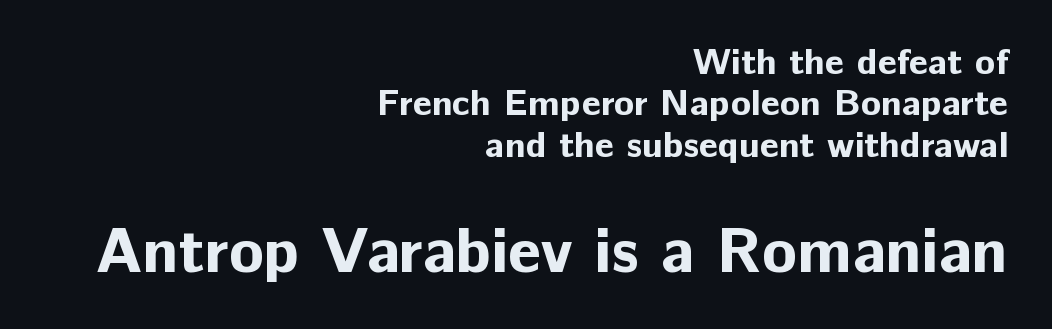
The image shows 64 px bold sans-serif type, upright; set right-aligned, tight line spacing (1.12x), normal letter spacing, not underlined; the second (bottom) block is 1.73x larger; low stroke contrast and a medium x-height.
